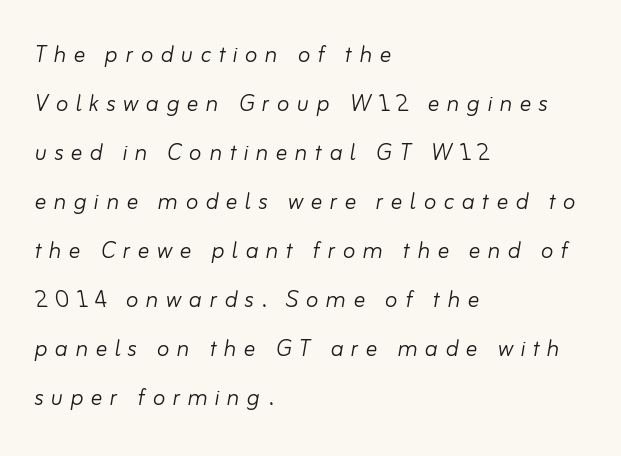
{"italic": "yes", "lean": "right", "slant_degrees": 10, "bold": "no", "weight": "light", "width": "normal", "stroke_contrast": "low", "x_height": "small", "monospaced": "no", "underline": "no", "align": "left", "line_spacing": "normal", "line_spacing_ratio": 1.69, "letter_spacing": "wide", "letter_spacing_em": 0.25, "glyph_px": 29}
